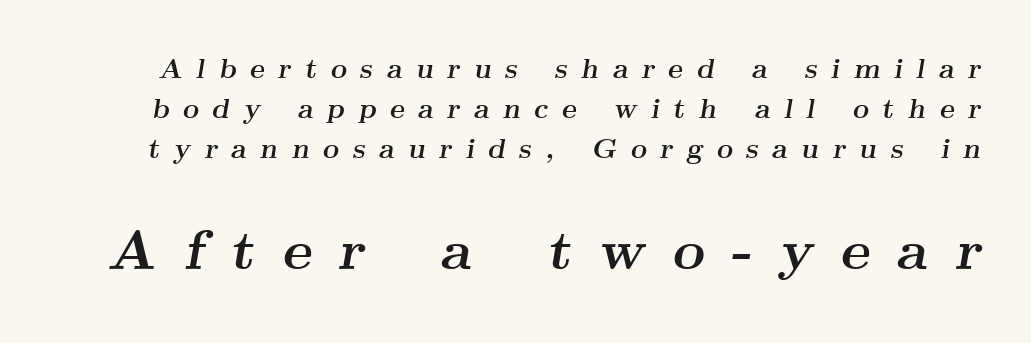
{"serif": "yes", "italic": "yes", "lean": "right", "slant_degrees": 9, "bold": "yes", "weight": "semibold", "width": "wide", "stroke_contrast": "medium", "x_height": "small", "monospaced": "no", "underline": "no", "line_spacing": "normal", "line_spacing_ratio": 1.43, "letter_spacing": "wide", "letter_spacing_em": 0.48, "larger_block": "second", "size_ratio": 2.0, "glyph_px": 56}
